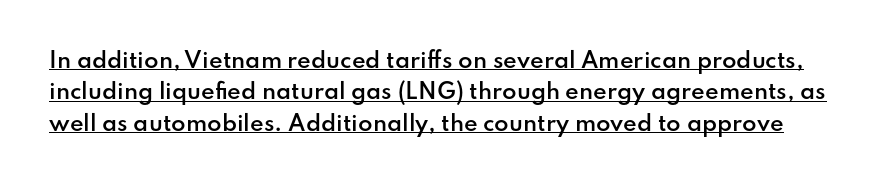
Here the glyphs are tracked normally, forming tight word shapes. These lines carry some extra weight — a demibold, not a full bold. The rendering uses the underline text-decoration. Regular leading. This is roman type, the default non-slanted kind.
